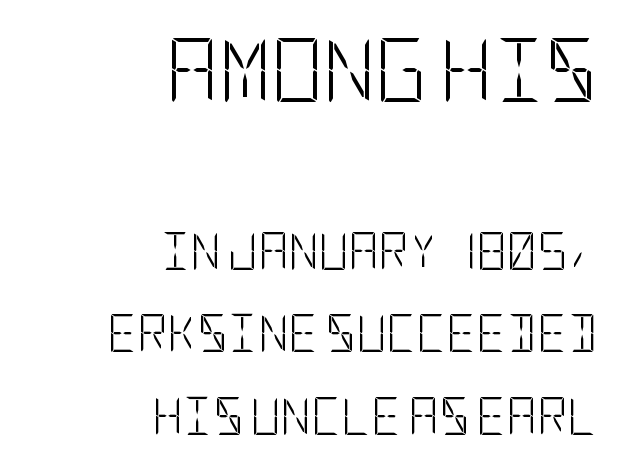
This sample uses a sans-serif face. Is the lower block the larger one? No — the upper block carries the bigger type. Letter spacing: default. Each stroke keeps to a modest, everyday thickness or less. The lettering holds an erect, upright posture throughout. Line ends are locked; line starts wander.
